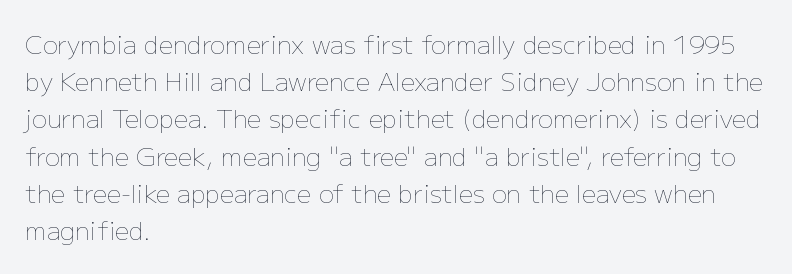
Q: Is the text bold? A: No.
Q: Is the text italic (slanted)? A: No, it is upright.
Q: Is the text underlined? A: No.
Q: How is the paragraph aligned? A: Left-aligned.
Q: Is the spacing between letters normal or unusually wide? A: Normal.
Q: Is the spacing between lines tight, normal or loose? A: Normal.
